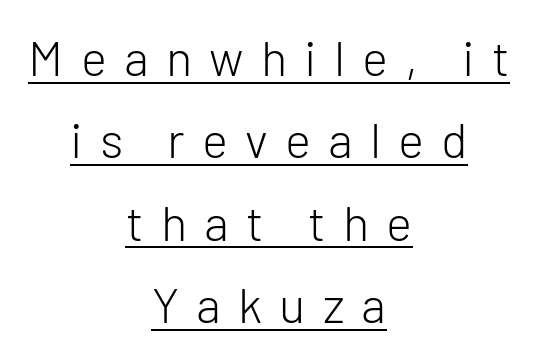
These lines are rendered in a variable-pitch font. Horizontal bands of white between lines are of average thickness. The letters are spread apart with noticeably loose tracking. Does the type have serifs? No, each stem ends abruptly. The lettering holds an erect, upright posture throughout. Glance below the letters and you will spot a drawn line.
